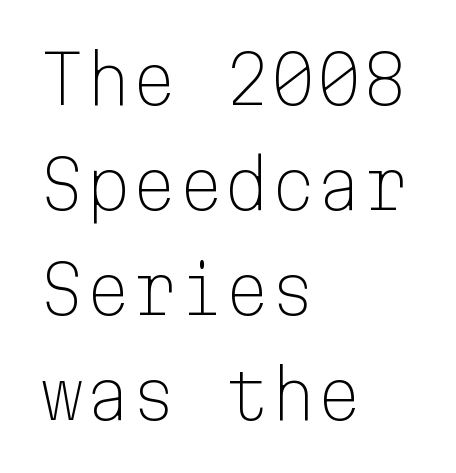
The image shows 66 px light sans-serif type, upright, monospaced; set left-aligned, normal line spacing (1.59x), normal letter spacing, not underlined; low stroke contrast and a medium x-height.
